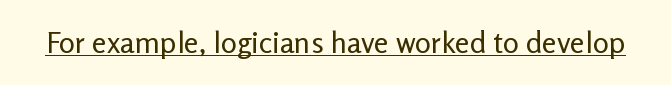
Posture: upright roman. In terms of letterspacing, this is plain default setting. No feet cap the strokes, marking this as sans-serif type. A baseline rule has been typeset under these characters.
